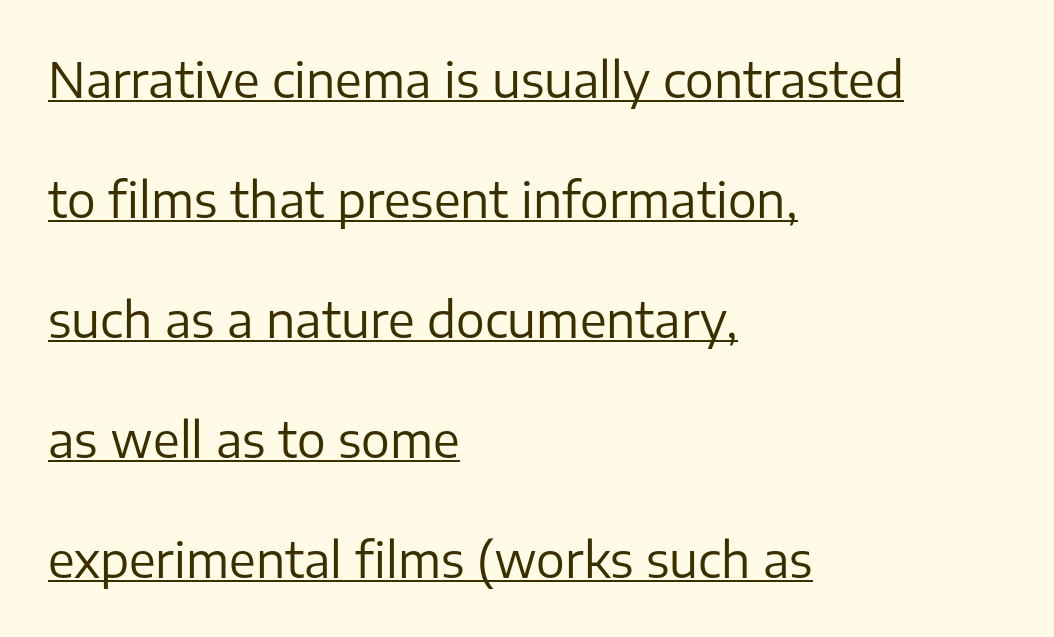
The image shows 48 px regular-weight sans-serif type, upright; set left-aligned, loose line spacing (2.5x), normal letter spacing, underlined; low stroke contrast and a medium x-height.
